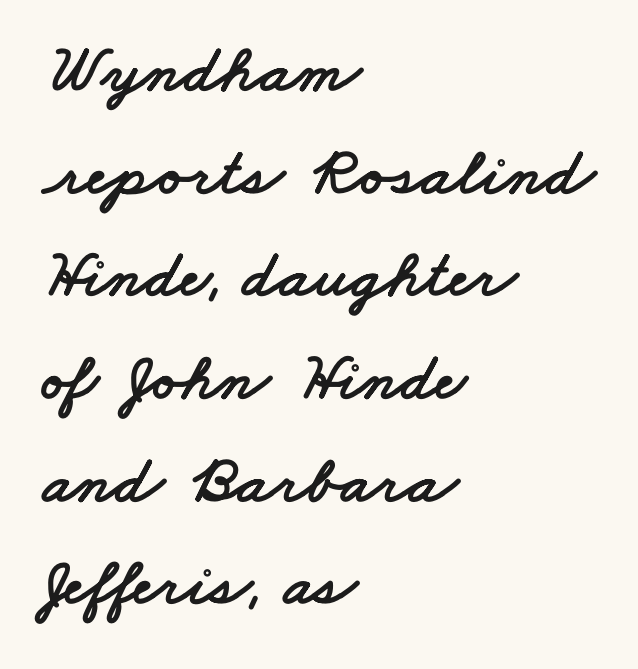
{"serif": "no", "width": "wide", "stroke_contrast": "low", "x_height": "small", "monospaced": "no", "underline": "no", "align": "left", "line_spacing": "normal", "line_spacing_ratio": 1.51, "letter_spacing": "normal", "letter_spacing_em": 0.0, "glyph_px": 68}
